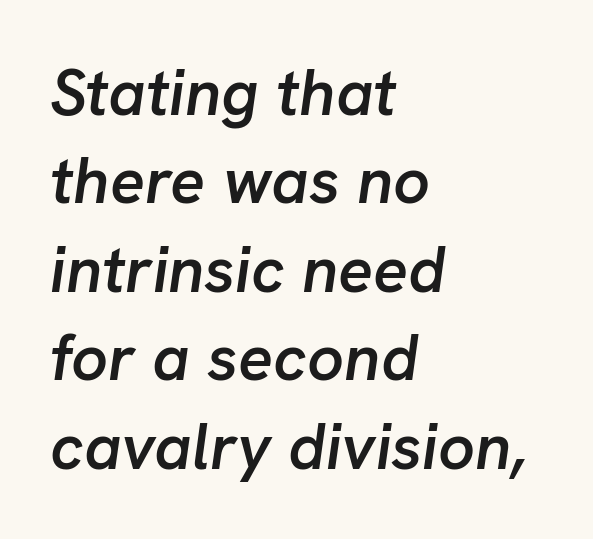
Q: Is the text bold? A: Semi-bold.
Q: Is the text italic (slanted)? A: Yes, it leans right by about 8 degrees.
Q: Is the text underlined? A: No.
Q: How is the paragraph aligned? A: Left-aligned.
Q: Is the spacing between letters normal or unusually wide? A: Normal.
Q: Is the spacing between lines tight, normal or loose? A: Normal.
Q: Width (condensed, normal, or wide)? A: Normal.
Q: Stroke contrast? A: Low.
Q: x-height? A: Medium.
Q: Monospaced? A: No.
